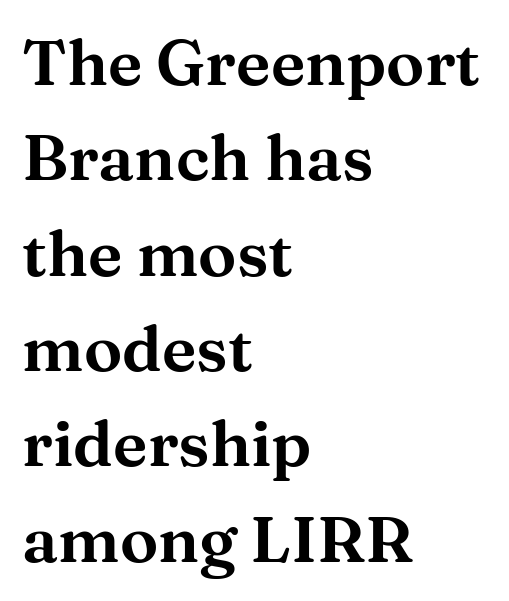
Honestly, the row spacing looks completely unremarkable. Little horizontal feet cap the strokes, marking this as serif type. The axis of the letterforms is exactly vertical. A classic flush-left, rag-right setting is used for this passage.
